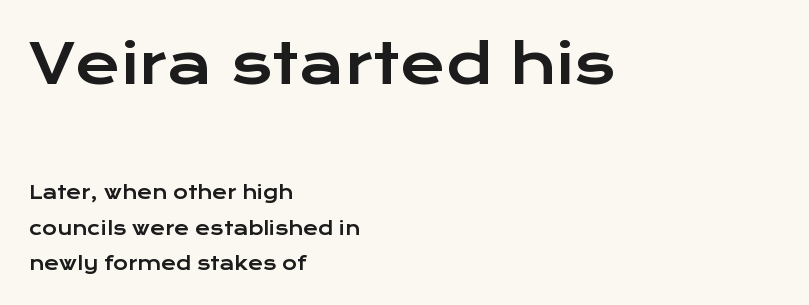
Note the varied advance widths — an 'i' is clearly narrower than an 'm'. Honestly, there is no underline to notice here at all. One glance says open: line gaps are wider than usual. No feet cap the strokes, marking this as sans-serif type.
